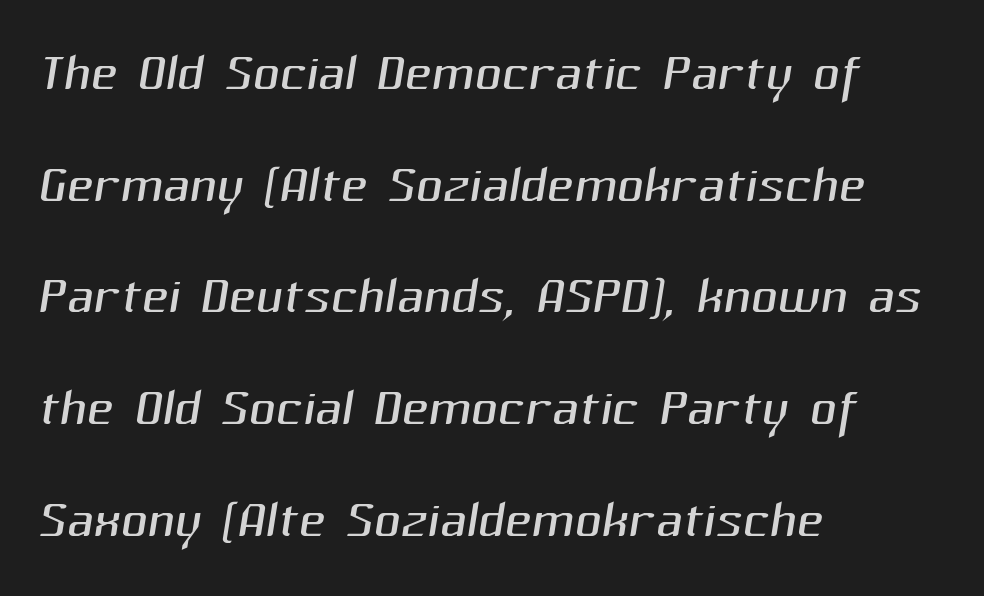
This rendering leaves character spacing at its baseline value. The compositor pushed each line to the left boundary. Varying glyph widths throughout — classic text-font behaviour. Quick note: underline off. How would I describe the line gaps? Plain and ordinary. The characters display no serif detailing; their extremities are plain.
